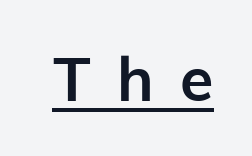
The image shows 61 px semibold sans-serif type, upright; set unusually wide letter spacing (+0.43 em), underlined; low stroke contrast and a medium x-height.
